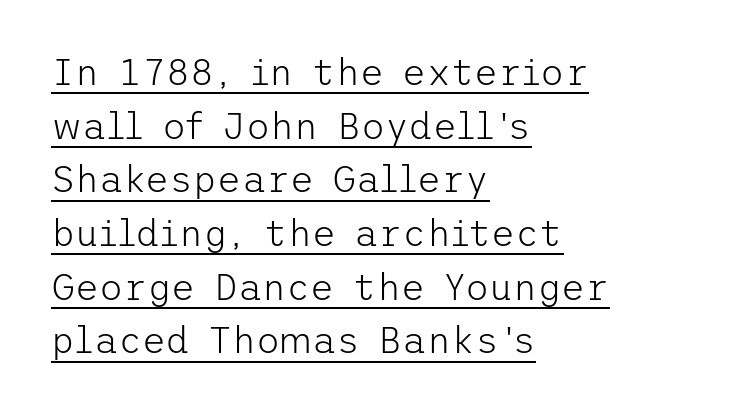
{"serif": "no", "italic": "no", "bold": "no", "weight": "light", "width": "normal", "stroke_contrast": "low", "x_height": "medium", "underline": "yes", "align": "left", "line_spacing": "normal", "line_spacing_ratio": 1.45, "letter_spacing": "normal", "letter_spacing_em": 0.0, "glyph_px": 37}
